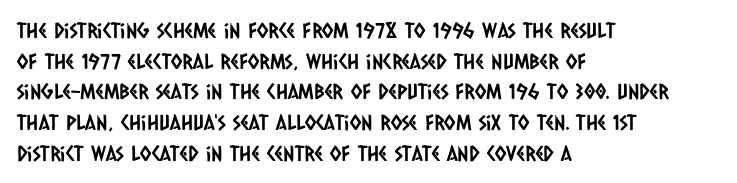
Honestly, the letter spacing is just normal — you wouldn't notice it. Is there much room between lines? A standard amount, neither cramped nor airy. Horizontal alignment here is leftward, the default for most running prose. Glance below the letters and you will spot only blank space.
